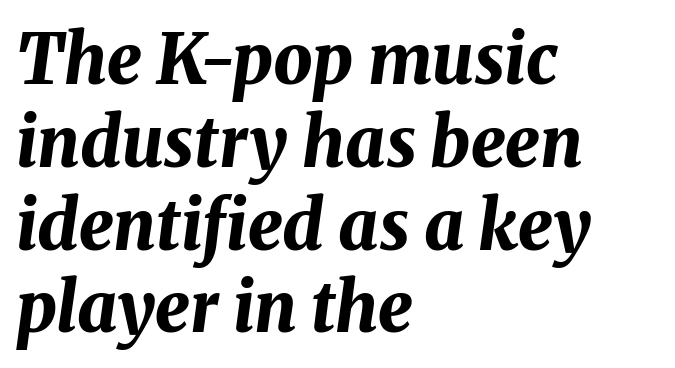
The image shows 69 px bold type, italic (leaning right); set left-aligned, line spacing 1.2x, normal letter spacing, not underlined; medium stroke contrast and a medium x-height.
